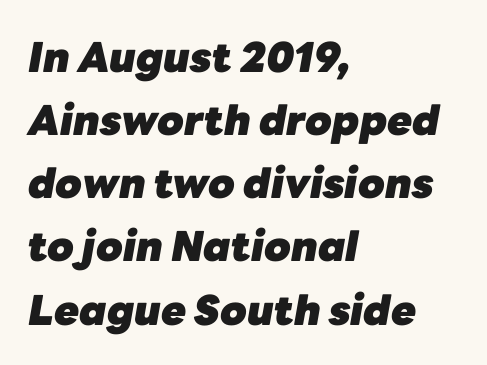
The ragged edge is on the right, which tells us the setting is flush left. Its strokes are broad and dark, the hallmark of bold type. The words here are not underlined. This sample keeps an unexceptional amount of space between lines. Italic? Definitely — the glyphs are oblique. The letters sit at their default tracking, neither squeezed nor spread.
